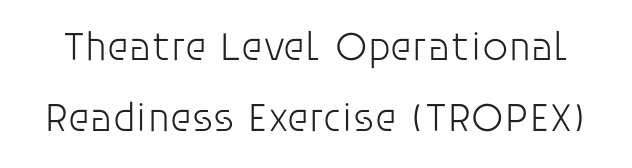
The image shows 41 px light sans-serif type, upright; set line spacing 1.74x, normal letter spacing, not underlined; low stroke contrast and a large x-height.
